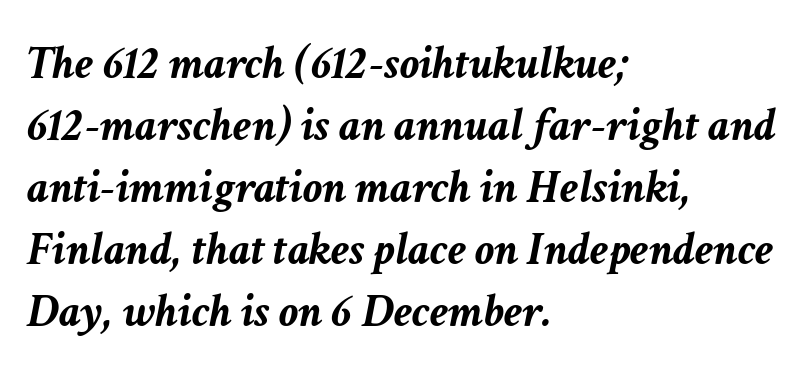
Q: Is the text bold? A: Yes.
Q: Is the text italic (slanted)? A: Yes, it leans right by about 11 degrees.
Q: Is the text underlined? A: No.
Q: How is the paragraph aligned? A: Left-aligned.
Q: Is the spacing between letters normal or unusually wide? A: Normal.
Q: Is the spacing between lines tight, normal or loose? A: Normal.
Q: Width (condensed, normal, or wide)? A: Normal.
Q: Stroke contrast? A: Low.
Q: x-height? A: Medium.
Q: Monospaced? A: No.
